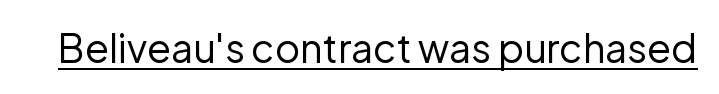
The image shows 39 px regular-weight sans-serif type, upright; set normal letter spacing, underlined; low stroke contrast and a medium x-height.
